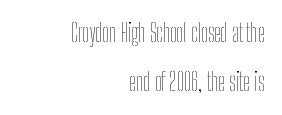
Every row of glyphs terminates at an identical x-position on the right. Ordinary non-slanted type is in use. Nothing unusual about the tracking: characters are spaced as the font intends. Vertical spacing — loose. Weight: regular or lighter. This rendering features lettering with no underline.
